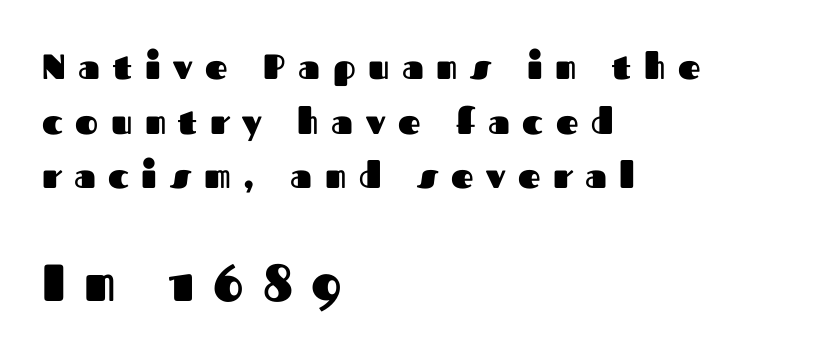
Q: Is the text bold? A: Yes.
Q: Is the text italic (slanted)? A: No, it is upright.
Q: Is the typeface a serif or a sans-serif typeface? A: Sans-serif.
Q: Is the text underlined? A: No.
Q: How is the paragraph aligned? A: Left-aligned.
Q: Is the spacing between letters normal or unusually wide? A: Unusually wide.
Q: Is the spacing between lines tight, normal or loose? A: Normal.
Q: Which block of text is set in a larger size, the first (top) or the second (bottom)? A: The second (bottom) one.
Q: Width (condensed, normal, or wide)? A: Normal.
Q: Stroke contrast? A: Medium.
Q: x-height? A: Medium.
Q: Monospaced? A: No.
